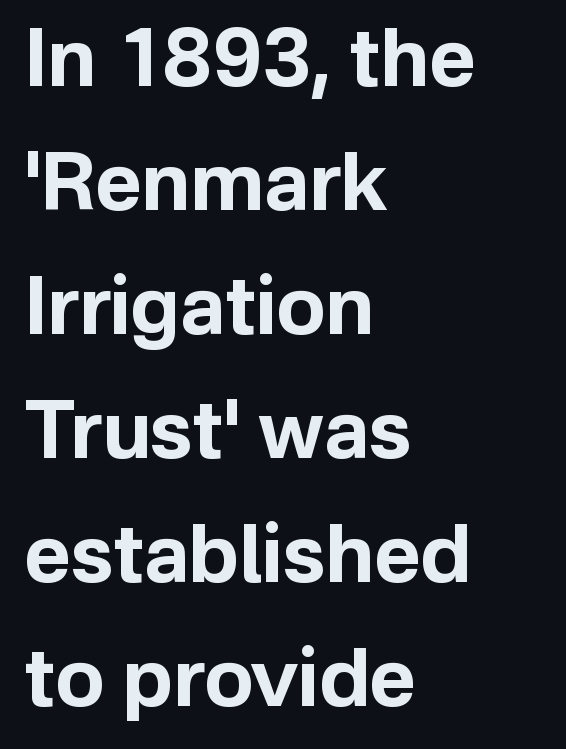
Thick stems and heavy bowls — unmistakably bold. Visually the block forms a straight wall on the left and a jagged coastline on the right. The baseline area is clear. This sample has the flowing, uneven cadence of proportional lettering. One glance says typical: line gaps are just what's usual. Honestly, the letter spacing is just normal — you wouldn't notice it.
